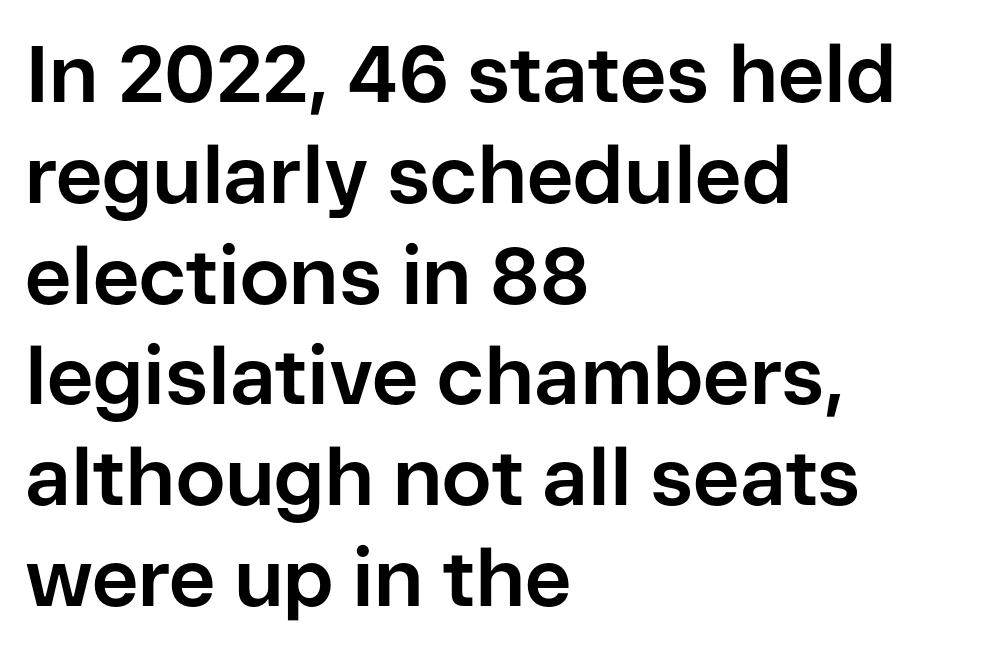
Does extra space separate the letters? No, they use regular spacing. Horizontal alignment here is leftward, the default for most running prose. I'd describe the lettering as bold — thick and assertive. These lines are rendered in a variable-pitch font. The specimen reads as upright at a glance.
